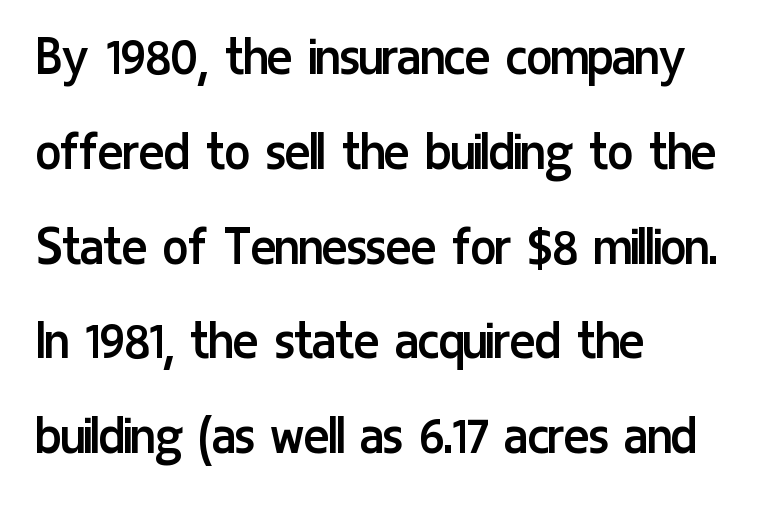
The image shows 60 px regular-weight, condensed sans-serif type, upright; set left-aligned, normal line spacing (1.58x), normal letter spacing, not underlined; low stroke contrast and a medium x-height.
